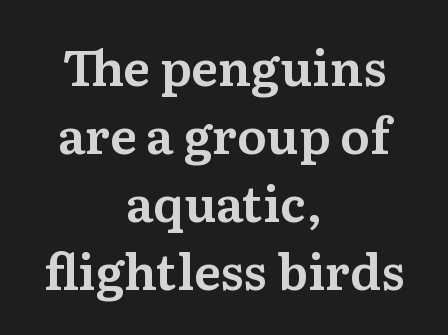
Is this a fixed-width face? No — the glyphs have proportional, varying widths. Underlining? Definitely not there. The face used here is seriffed, in the tradition of book romans. A typesetter would mark this as roman, not italic. The face used here is rendered with its standard letterfit.
